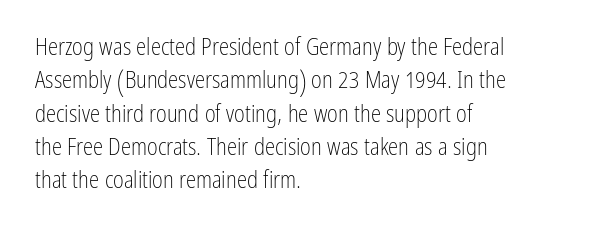
{"italic": "no", "bold": "no", "underline": "no", "align": "left", "line_spacing": "normal", "line_spacing_ratio": 1.45, "letter_spacing": "normal", "letter_spacing_em": 0.0, "glyph_px": 23}
